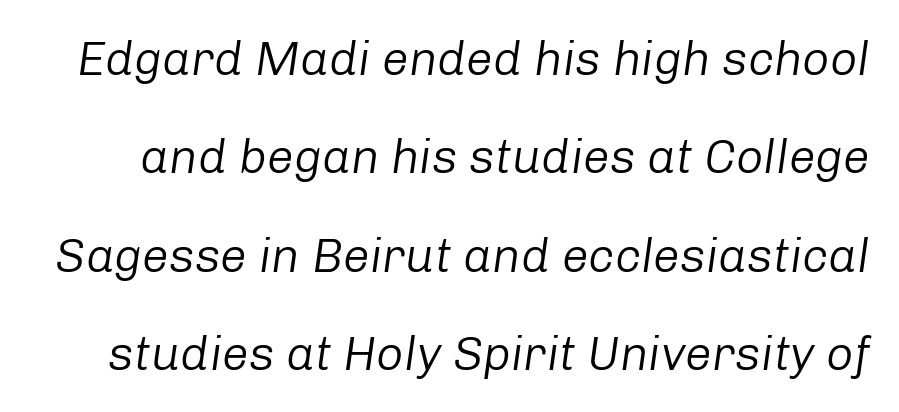
{"italic": "yes", "lean": "right", "slant_degrees": 8, "bold": "no", "weight": "regular", "width": "normal", "stroke_contrast": "low", "x_height": "medium", "monospaced": "no", "underline": "no", "line_spacing": "loose", "line_spacing_ratio": 2.05, "letter_spacing": "normal", "letter_spacing_em": 0.0, "glyph_px": 48}
